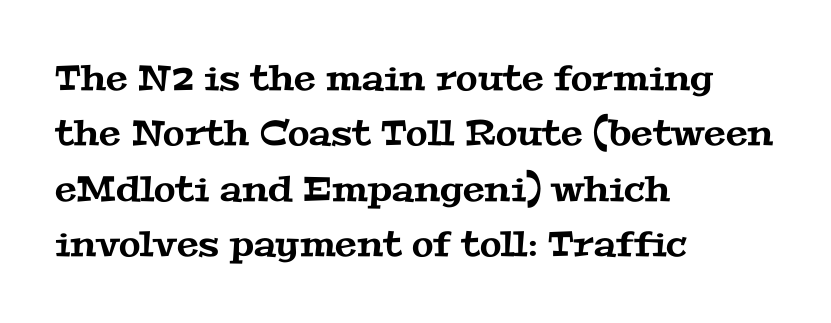
{"serif": "yes", "width": "wide", "stroke_contrast": "medium", "x_height": "medium", "monospaced": "no", "underline": "no", "align": "left", "line_spacing": "normal", "line_spacing_ratio": 1.58, "letter_spacing": "normal", "letter_spacing_em": 0.0, "glyph_px": 35}
